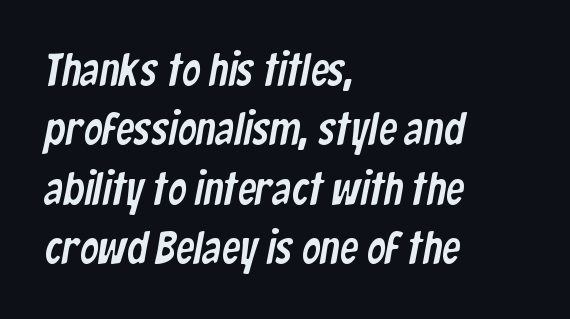
The image shows 46 px condensed sans-serif type; set left-aligned, normal line spacing (1.29x), normal letter spacing, not underlined; low stroke contrast and a medium x-height.
